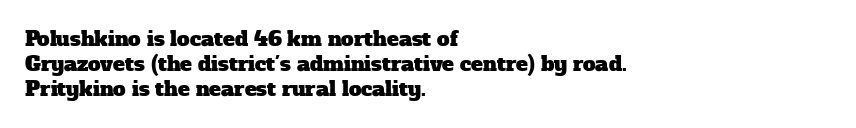
The image shows 20 px text type; set left-aligned, line spacing 1.24x, normal letter spacing, not underlined.
